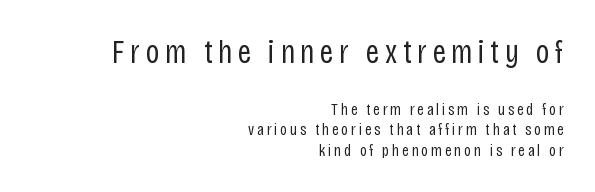
The image shows 34 px regular-weight, condensed sans-serif type, upright; set right-aligned, line spacing 1.2x, not underlined; the first (top) block is 2.0x larger; low stroke contrast and a large x-height.
